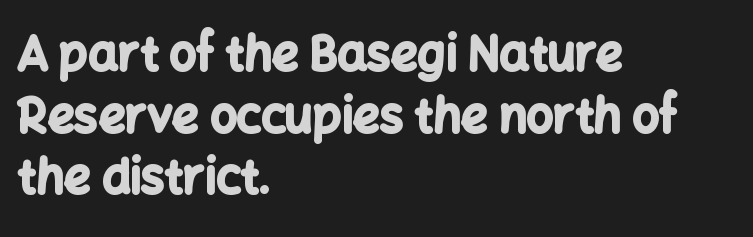
The image shows 47 px bold sans-serif type, upright; set left-aligned, normal line spacing (1.31x), normal letter spacing, not underlined; low stroke contrast and a medium x-height.
